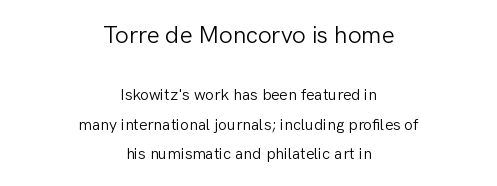
Between one letter and the next there's only the usual sliver of space. These lines stack symmetrically, like a column narrowing and widening about its center. Beneath every word, the page is bare. No italicization has been applied; the sample stays upright. These two chunks differ in scale, with the top chunk taking the larger measure. No heavy texture on the line: the type isn't bold.
